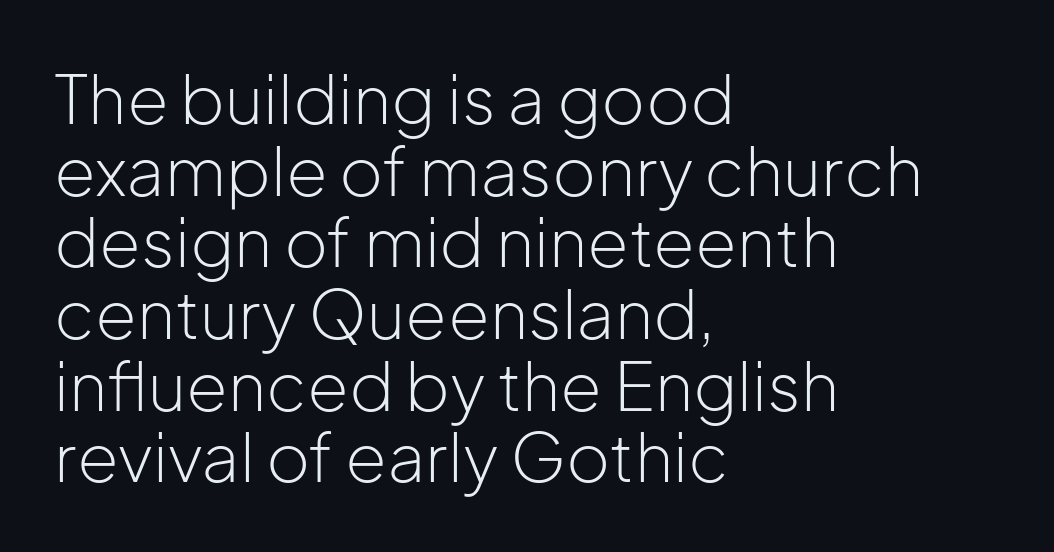
The image shows 67 px light sans-serif type, upright; set left-aligned, tight line spacing (1.07x), normal letter spacing, not underlined; low stroke contrast and a medium x-height.
